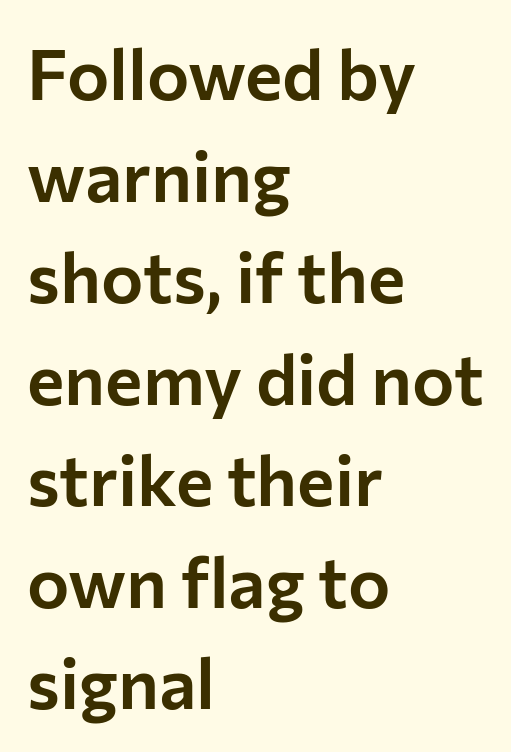
{"serif": "no", "italic": "no", "width": "normal", "stroke_contrast": "low", "x_height": "medium", "monospaced": "no", "underline": "no", "align": "left", "line_spacing": "normal", "line_spacing_ratio": 1.43, "letter_spacing": "normal", "letter_spacing_em": 0.0, "glyph_px": 71}
